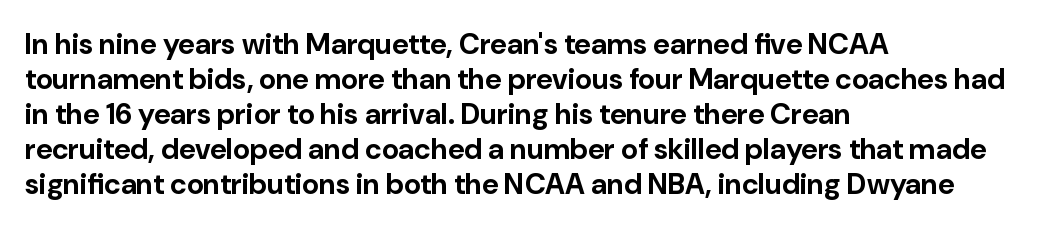
The image shows 29 px bold sans-serif type, upright; set left-aligned, line spacing 1.21x, normal letter spacing, not underlined; low stroke contrast and a medium x-height.
